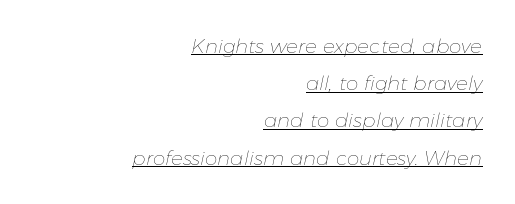
Every row of glyphs terminates at an identical x-position on the right. This sample uses plain, unmodified letter spacing. Posture: slanted. A continuous stroke trails under the words, as in a hyperlink.
